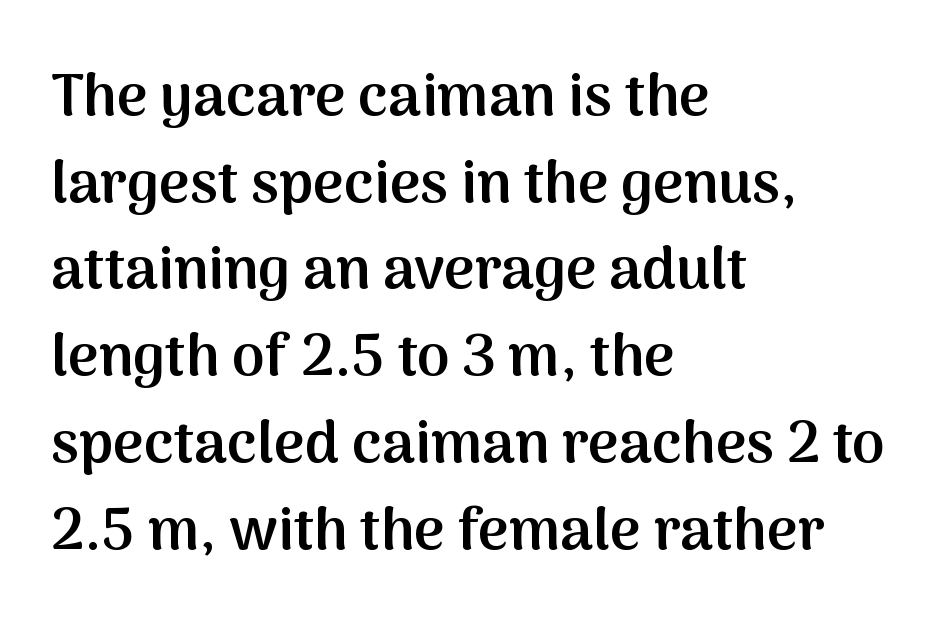
{"serif": "no", "italic": "no", "bold": "semi", "weight": "semibold", "width": "normal", "stroke_contrast": "medium", "x_height": "medium", "monospaced": "no", "underline": "no", "align": "left", "line_spacing": "normal", "line_spacing_ratio": 1.47, "letter_spacing": "normal", "letter_spacing_em": 0.0, "glyph_px": 59}
